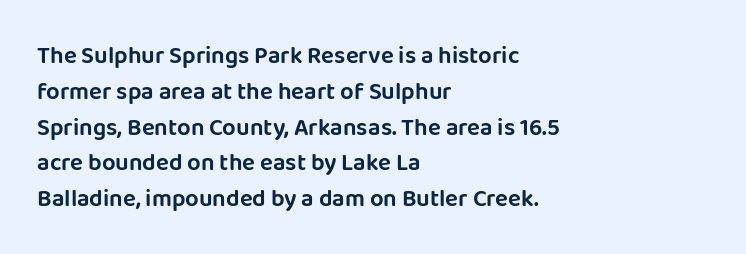
The image shows 24 px text type, upright; set left-aligned, normal line spacing (1.49x), normal letter spacing, not underlined.
